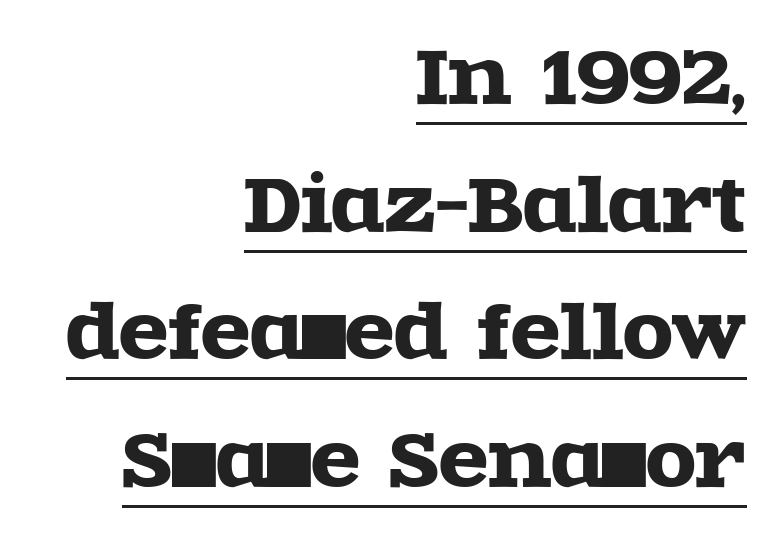
Style check: upright. The letters advance in unequal steps, a hallmark of proportional type. Underlined type. Inter-character spacing is left at the font's built-in metrics. Visually the block forms a straight wall on the right and a jagged coastline on the left.
